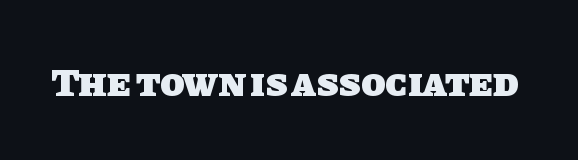
{"serif": "no", "bold": "yes", "weight": "heavy", "width": "normal", "stroke_contrast": "low", "x_height": "large", "monospaced": "no", "underline": "no", "letter_spacing": "normal", "letter_spacing_em": 0.0, "glyph_px": 40}
